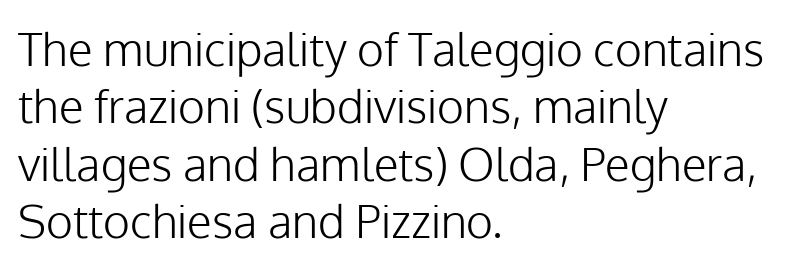
{"serif": "no", "italic": "no", "bold": "no", "weight": "light", "width": "normal", "stroke_contrast": "low", "x_height": "medium", "monospaced": "no", "underline": "no", "align": "left", "line_spacing": "normal", "line_spacing_ratio": 1.25, "letter_spacing": "normal", "letter_spacing_em": 0.0, "glyph_px": 46}
